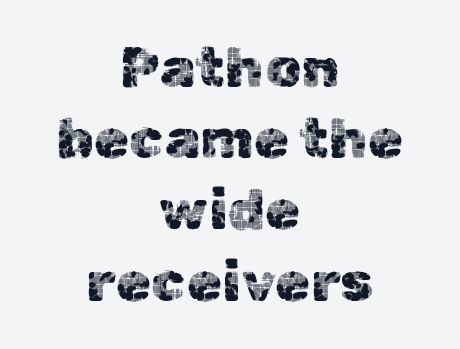
Serifs: no, the terminals of the letterforms are clean. The designer left line spacing at the default. Is this a fixed-width face? No — the glyphs have proportional, varying widths. Nope, not italic — everything's standing straight. Typeset on center — no edge is straight.
